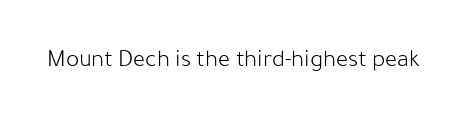
Q: Is the text bold? A: No.
Q: Is the text italic (slanted)? A: No, it is upright.
Q: Is the text underlined? A: No.
Q: Is the spacing between letters normal or unusually wide? A: Normal.
